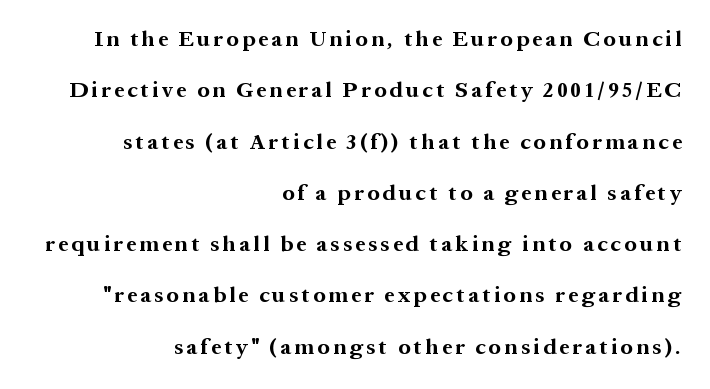
Any mark beneath the type? The region is blank. Posture: vertical. The lines are spread far apart with generous leading. Line ends are locked; line starts wander. Bold? Absolutely — the strokes are thick and heavy.
